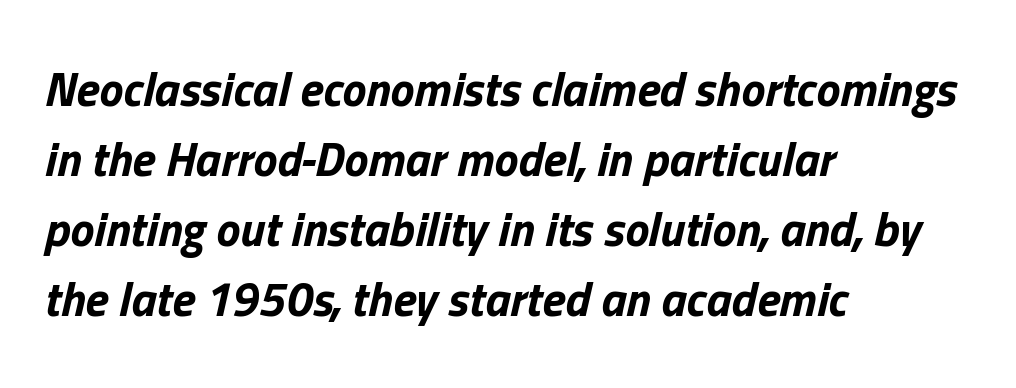
The image shows 48 px bold type, italic (leaning right); set left-aligned, normal line spacing (1.46x), normal letter spacing, not underlined; low stroke contrast and a medium x-height.
